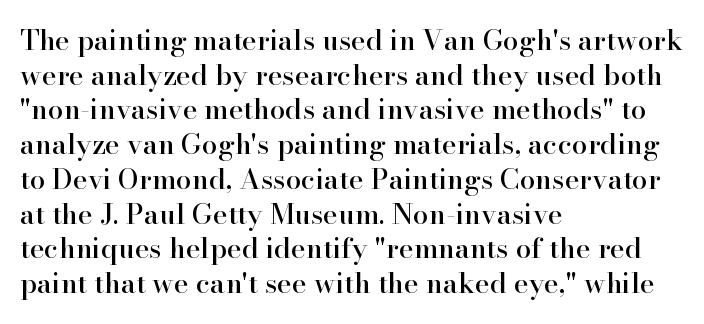
{"serif": "yes", "italic": "no", "width": "normal", "stroke_contrast": "high", "x_height": "small", "monospaced": "no", "underline": "no", "align": "left", "line_spacing_ratio": 1.24, "letter_spacing": "normal", "letter_spacing_em": 0.0, "glyph_px": 28}
